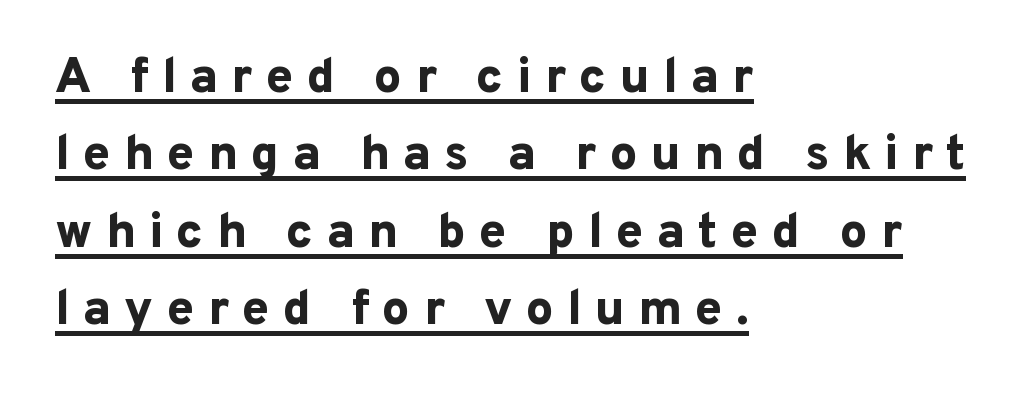
The image shows 49 px bold sans-serif type, upright; set left-aligned, normal line spacing (1.58x), unusually wide letter spacing (+0.27 em), underlined; low stroke contrast and a medium x-height.
